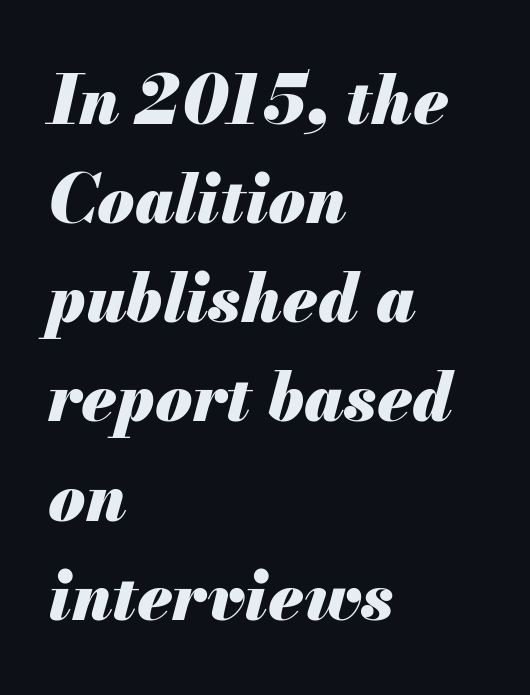
{"italic": "yes", "lean": "right", "slant_degrees": 13, "bold": "yes", "weight": "heavy", "width": "normal", "stroke_contrast": "medium", "x_height": "small", "monospaced": "no", "underline": "no", "align": "left", "line_spacing": "normal", "line_spacing_ratio": 1.48, "letter_spacing": "normal", "letter_spacing_em": 0.0, "glyph_px": 67}
